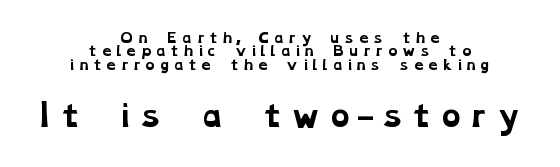
The image shows 30 px bold, wide serif type; set centered, tight line spacing (0.95x), not underlined; the second (bottom) block is 2.14x larger; low stroke contrast and a medium x-height.
